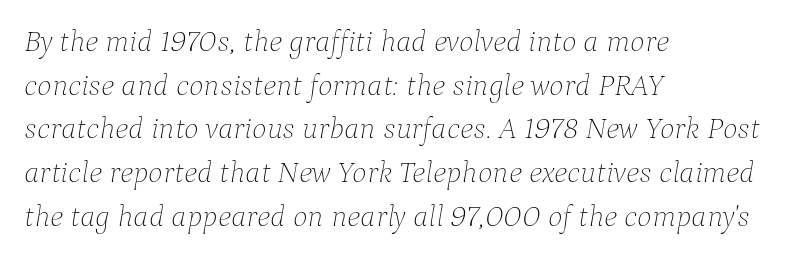
{"italic": "yes", "lean": "right", "slant_degrees": 9, "bold": "no", "weight": "thin", "width": "normal", "stroke_contrast": "low", "x_height": "medium", "monospaced": "no", "underline": "no", "align": "left", "line_spacing": "normal", "line_spacing_ratio": 1.41, "letter_spacing": "normal", "letter_spacing_em": 0.0, "glyph_px": 31}
